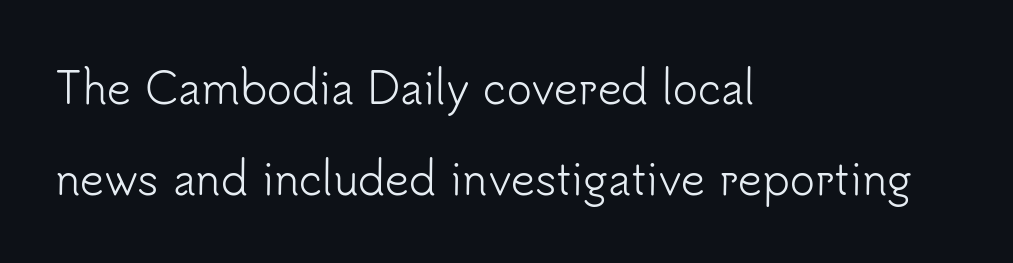
Q: Is the text bold? A: No.
Q: Is the text italic (slanted)? A: No, it is upright.
Q: Is the typeface a serif or a sans-serif typeface? A: Sans-serif.
Q: Is the text underlined? A: No.
Q: How is the paragraph aligned? A: Left-aligned.
Q: Is the spacing between letters normal or unusually wide? A: Normal.
Q: Is the spacing between lines tight, normal or loose? A: Loose.
Q: Width (condensed, normal, or wide)? A: Normal.
Q: Stroke contrast? A: Low.
Q: x-height? A: Small.
Q: Monospaced? A: No.
